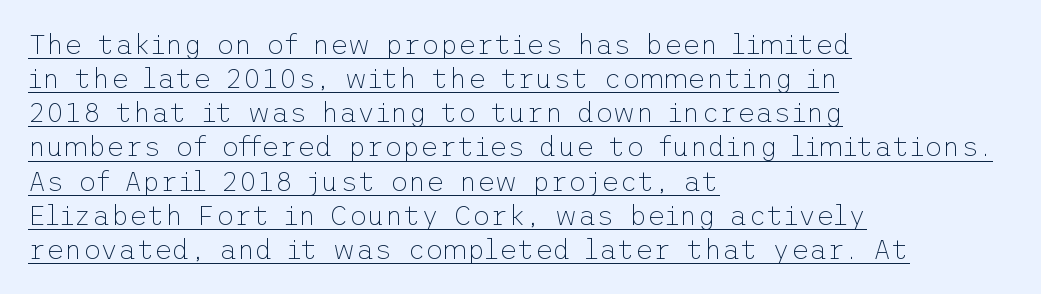
The image shows 28 px thin sans-serif type, upright; set left-aligned, line spacing 1.22x, normal letter spacing, underlined; low stroke contrast and a medium x-height.
